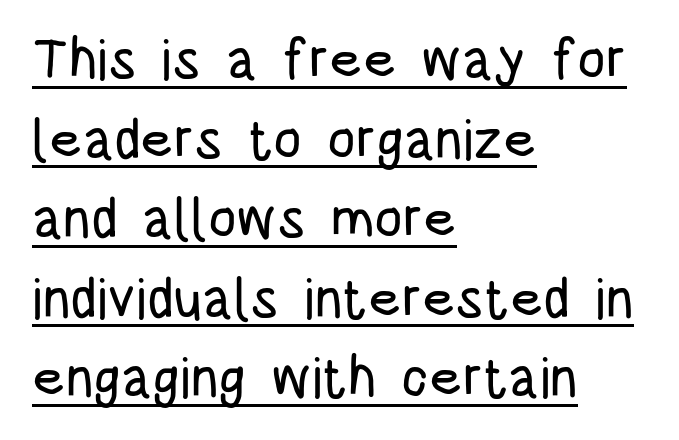
You could call the tracking neutral — neither tight nor loose. Compared with typical paragraphs, the rows here are spaced about the same. A student would call this left alignment; a typographer would say flush left, rag right. Here the designer chose a conventional face with non-uniform glyph widths. The typeface chosen for these lines omits serifs.
